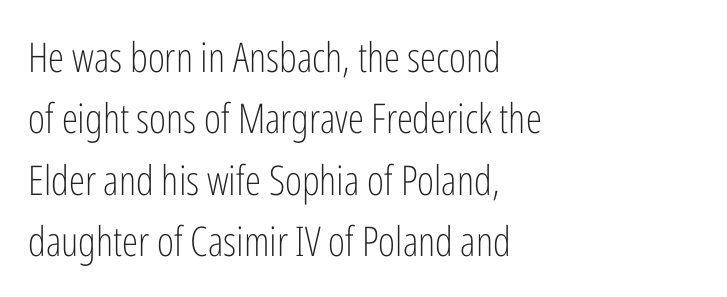
Q: Is the text bold? A: No.
Q: Is the text italic (slanted)? A: No, it is upright.
Q: Is the typeface a serif or a sans-serif typeface? A: Sans-serif.
Q: Is the text underlined? A: No.
Q: How is the paragraph aligned? A: Left-aligned.
Q: Is the spacing between letters normal or unusually wide? A: Normal.
Q: Is the spacing between lines tight, normal or loose? A: Normal.
Q: Width (condensed, normal, or wide)? A: Condensed.
Q: Stroke contrast? A: Low.
Q: x-height? A: Medium.
Q: Monospaced? A: No.
